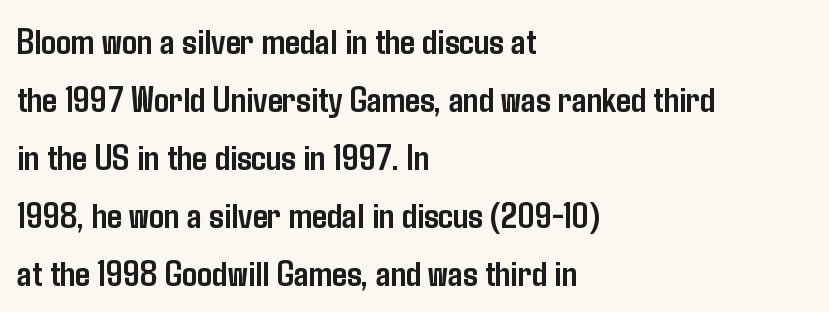
The image shows 37 px semibold, condensed sans-serif type, upright; set left-aligned, normal line spacing (1.57x), normal letter spacing, not underlined; low stroke contrast and a medium x-height.
